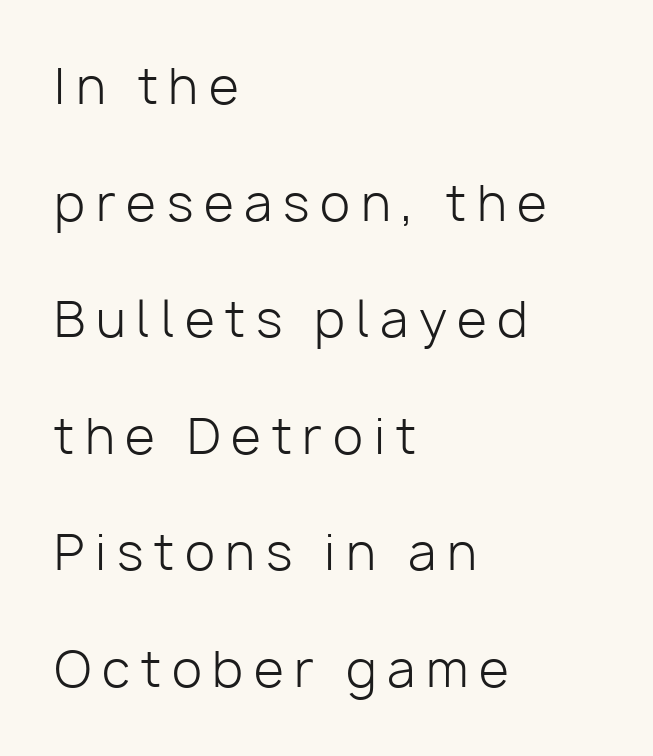
Loosely led — the rows are spread out. The passage shown is not underscored anywhere. The rendering inserts visible extra space after every character. On a weight scale, this lands at 450 or below. If you drew a ruler down the left edge, every line would touch it. Serif or sans? Sans — the stroke terminals are bare.
